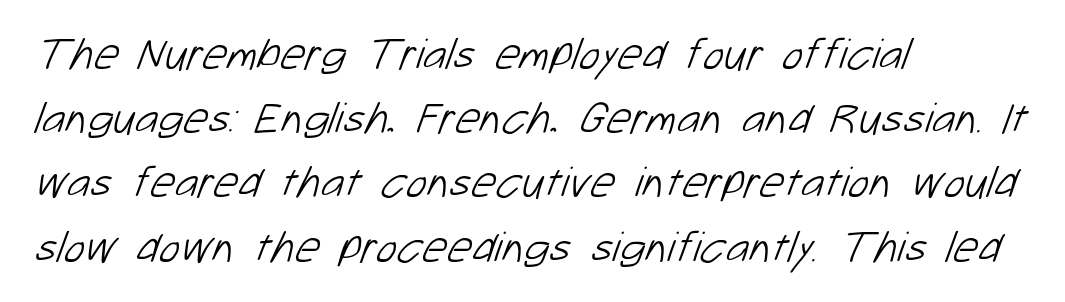
{"serif": "no", "bold": "no", "weight": "light", "width": "normal", "stroke_contrast": "low", "x_height": "medium", "monospaced": "no", "underline": "no", "align": "left", "line_spacing": "normal", "line_spacing_ratio": 1.46, "letter_spacing": "normal", "letter_spacing_em": 0.0, "glyph_px": 44}
